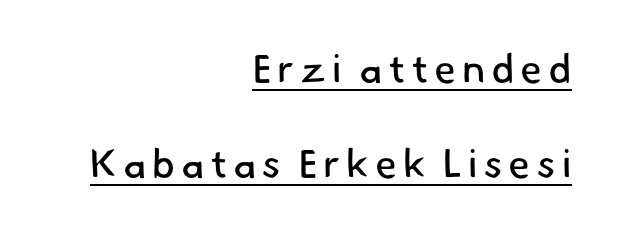
Baseline-to-baseline distance is far greater than the letter height. Varying glyph widths throughout — classic text-font behaviour. Caption: lettering with a line underneath. Line ends are locked; line starts wander.
